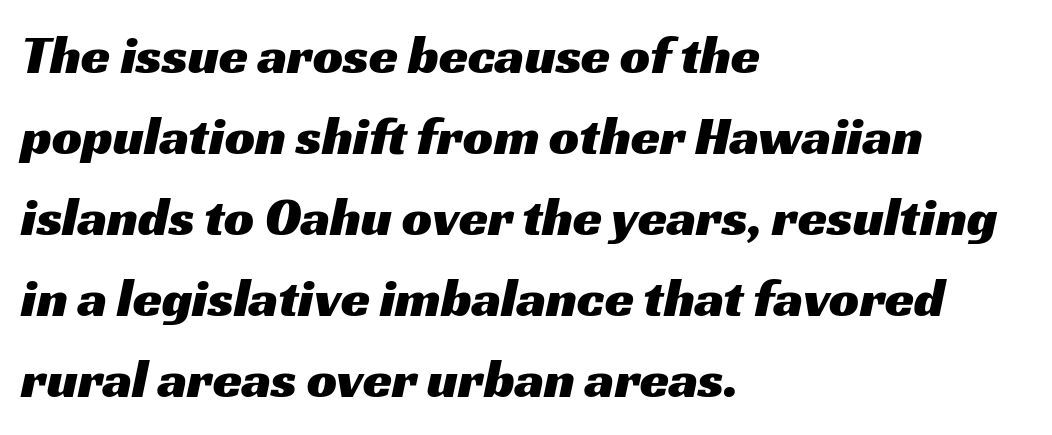
The image shows 53 px wide sans-serif type; set left-aligned, normal line spacing (1.53x), normal letter spacing, not underlined; medium stroke contrast and a medium x-height.
